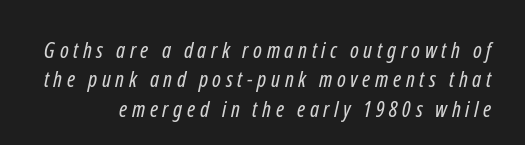
Regular leading. Is the letter spacing exaggerated? Yes — the characters are pushed far apart. Glance below the letters and you will spot only blank space. These glyphs show unthickened strokes, regular width or finer.
